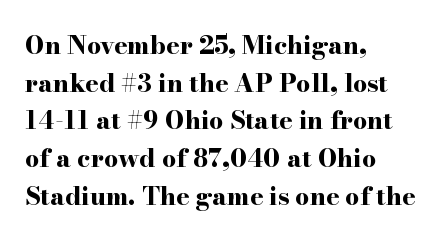
Students, note that the glyphs here touch the page at normal intervals. The vertical gap from one line to the next is medium. The lettering stays uniformly vertical, giving the passage a roman look. The lines are quadded left. Heft: maximum for text — a bold. Type without underlining.
